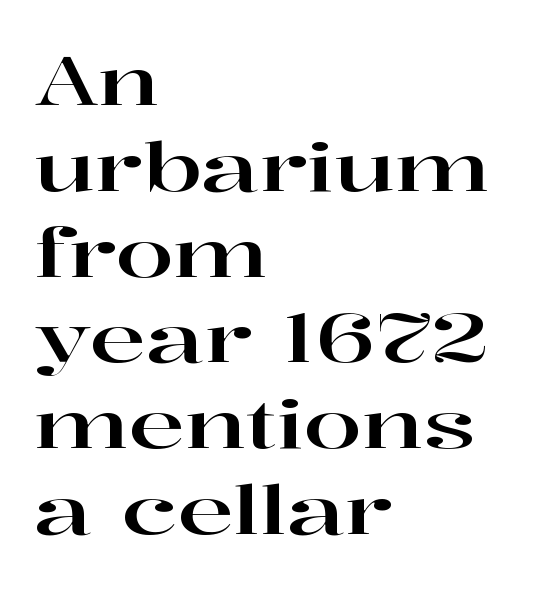
Q: Is the text italic (slanted)? A: No, it is upright.
Q: Is the typeface a serif or a sans-serif typeface? A: Serif.
Q: Is the text underlined? A: No.
Q: How is the paragraph aligned? A: Left-aligned.
Q: Is the spacing between letters normal or unusually wide? A: Normal.
Q: Is the spacing between lines tight, normal or loose? A: Normal.
Q: Width (condensed, normal, or wide)? A: Wide.
Q: Stroke contrast? A: High.
Q: x-height? A: Medium.
Q: Monospaced? A: No.
